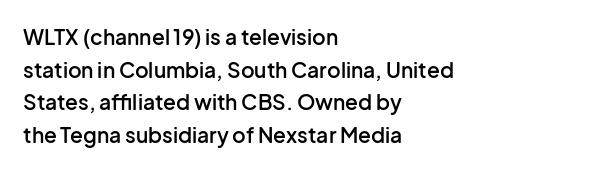
Decoration check: the copy has no underline. If you drew a ruler down the left edge, every line would touch it. How would I describe the line gaps? Plain and ordinary. The characters look somewhat weighty, a semibold short of true bold. Ordinary non-slanted type is in use.
